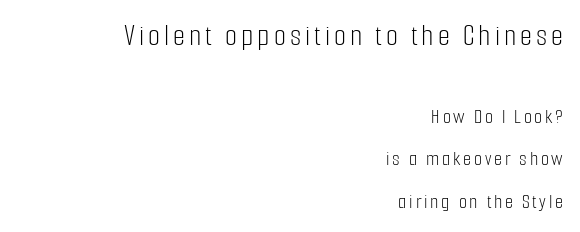
Italic: no, the glyphs are upright roman. The typeface chosen for these lines omits serifs. Has an underline been added? It has not. The initial chunk of copy outweighs the following chunk in type size. The face used here is proportionally spaced, like ordinary book or web type.
